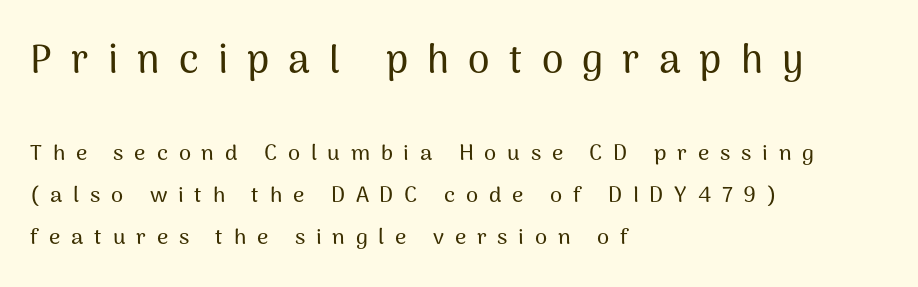
Looks like regular typesetting: each glyph gets only the width it needs. The rendering uses a large line-height, opening up the rows. Spacing between characters has been opened up far beyond the box default. The designer went with a sans here, leaving each stem footless. Teacher's note: observe the even left margin — that is flush-left alignment.
